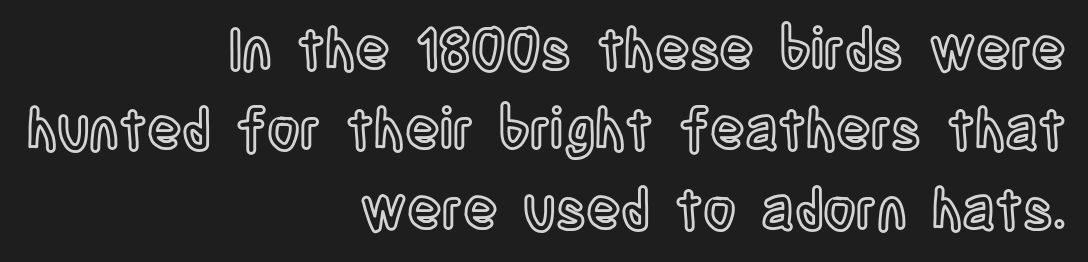
Rule under the text: the space is simply empty. The face used here is proportionally spaced, like ordinary book or web type. The lines are quadded right. This sample uses plain, unmodified letter spacing. Upright lettering throughout. The line-height multiplier appears to be the usual default.
